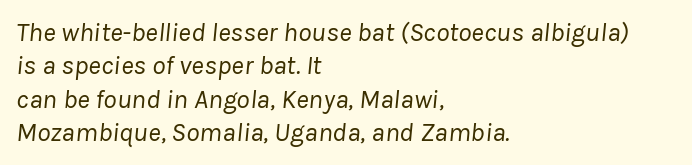
The image shows 27 px text type, italic (leaning right); set left-aligned, line spacing 1.24x, normal letter spacing, not underlined.
